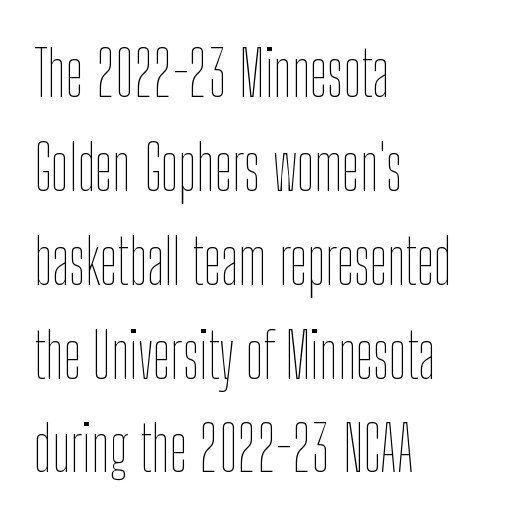
{"italic": "no", "bold": "no", "weight": "thin", "width": "condensed", "stroke_contrast": "low", "x_height": "medium", "monospaced": "no", "underline": "no", "align": "left", "line_spacing": "normal", "line_spacing_ratio": 1.49, "letter_spacing": "normal", "letter_spacing_em": 0.0, "glyph_px": 63}
